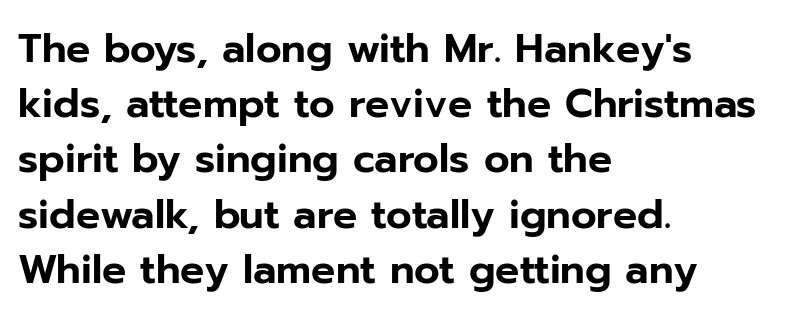
Q: Is the text italic (slanted)? A: No, it is upright.
Q: Is the typeface a serif or a sans-serif typeface? A: Sans-serif.
Q: Is the text underlined? A: No.
Q: How is the paragraph aligned? A: Left-aligned.
Q: Is the spacing between letters normal or unusually wide? A: Normal.
Q: Is the spacing between lines tight, normal or loose? A: Normal.
Q: Width (condensed, normal, or wide)? A: Normal.
Q: Stroke contrast? A: Low.
Q: x-height? A: Medium.
Q: Monospaced? A: No.
